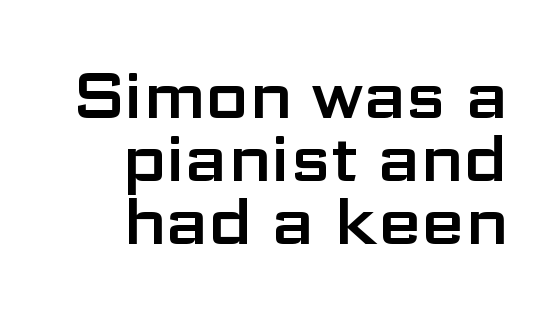
Italic? Not at all — the glyphs are vertical. The horizontal fit of the characters is conventional and even. Leading: reduced. Are there feet on the stems? There aren't — it's a sans. These lines are rendered in a variable-pitch font. Quick note: underline off.
